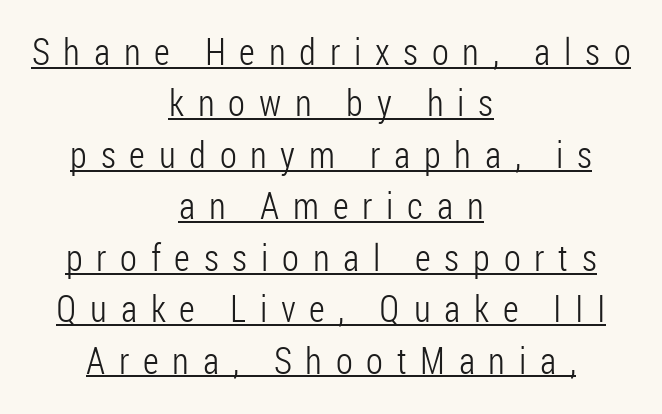
Beneath each row of characters lies a ruled line. Is the block centered? Yes — each line is placed symmetrically about the middle. Do the characters align in a grid? No, the font is proportional. Someone cranked the tracking dial way up on this one. In terms of letterform style, serifs are entirely absent.
